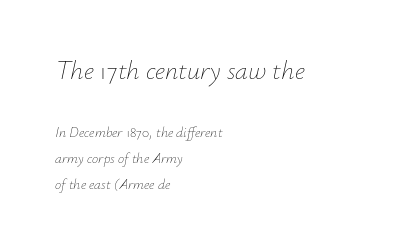
Q: Is the text bold? A: No.
Q: Is the text italic (slanted)? A: Yes, it leans right by about 12 degrees.
Q: Is the text underlined? A: No.
Q: How is the paragraph aligned? A: Left-aligned.
Q: Is the spacing between letters normal or unusually wide? A: Normal.
Q: Which block of text is set in a larger size, the first (top) or the second (bottom)? A: The first (top) one.
